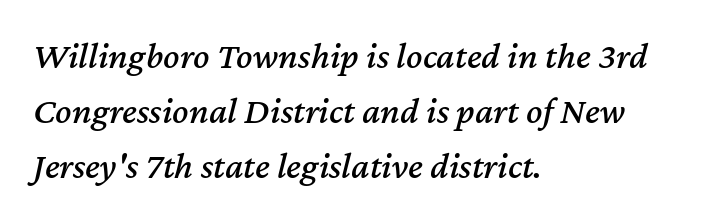
The passage shown has conventional tracking throughout. The passage shown is typed in a proportional face where columns would drift. The text block is weighted toward the left margin, trailing off unevenly rightward. Normally led — the rows are evenly, conventionally spaced. The space directly below the letters is spotless. Yep, that's italic — everything's leaning.
